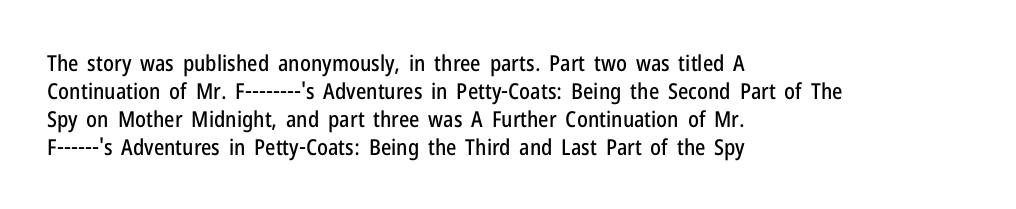
Q: Is the text italic (slanted)? A: No, it is upright.
Q: Is the text underlined? A: No.
Q: How is the paragraph aligned? A: Left-aligned.
Q: Is the spacing between letters normal or unusually wide? A: Normal.
Q: Is the spacing between lines tight, normal or loose? A: Normal.
